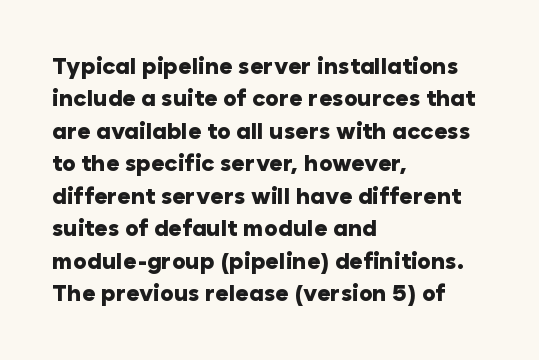
The image shows 23 px bold type, upright; set left-aligned, normal line spacing (1.41x), normal letter spacing, not underlined.
